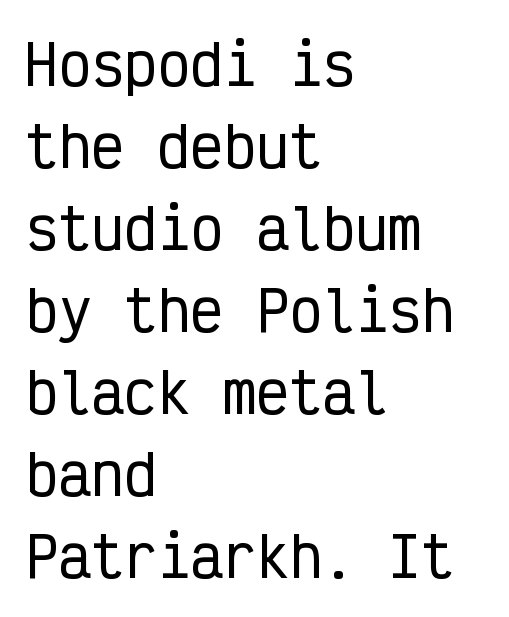
Q: Is the text italic (slanted)? A: No, it is upright.
Q: Is the typeface a serif or a sans-serif typeface? A: Sans-serif.
Q: Is the text underlined? A: No.
Q: How is the paragraph aligned? A: Left-aligned.
Q: Is the spacing between letters normal or unusually wide? A: Normal.
Q: Is the spacing between lines tight, normal or loose? A: Normal.
Q: Width (condensed, normal, or wide)? A: Condensed.
Q: Stroke contrast? A: Low.
Q: x-height? A: Medium.
Q: Monospaced? A: Yes.
